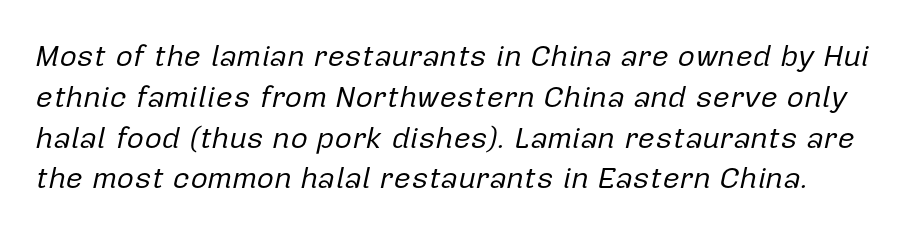
The image shows 30 px regular-weight type, italic (leaning right); set normal line spacing (1.36x), normal letter spacing, not underlined; low stroke contrast and a medium x-height.
